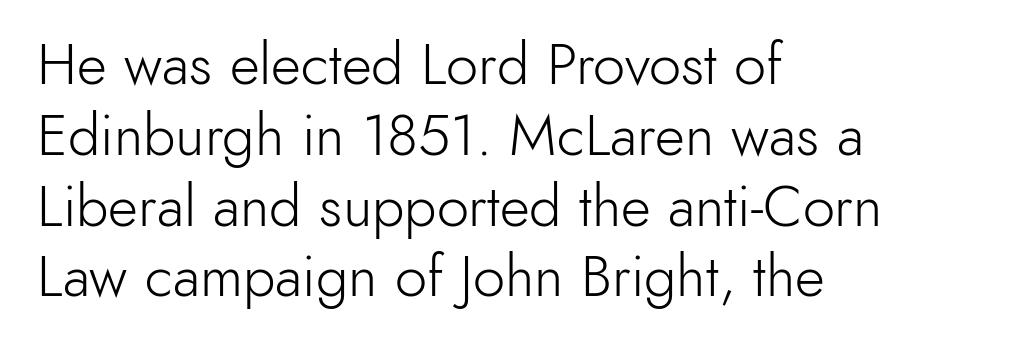
{"serif": "no", "italic": "no", "bold": "no", "weight": "light", "width": "normal", "x_height": "small", "monospaced": "no", "underline": "no", "align": "left", "line_spacing_ratio": 1.22, "letter_spacing": "normal", "letter_spacing_em": 0.0, "glyph_px": 58}
